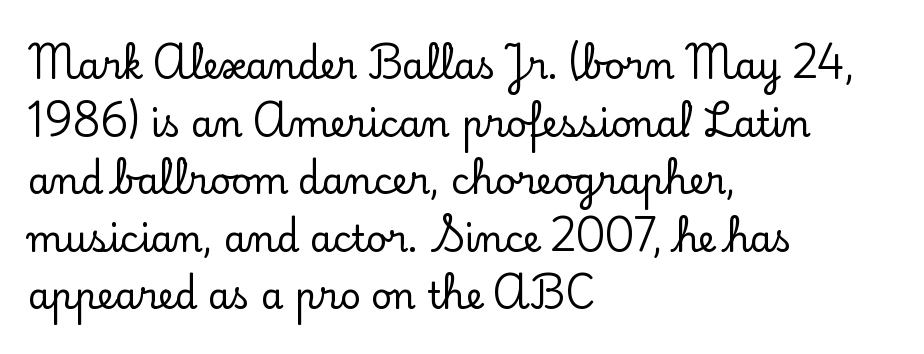
Q: Is the text italic (slanted)? A: No, it is upright.
Q: Is the typeface a serif or a sans-serif typeface? A: Serif.
Q: Is the text underlined? A: No.
Q: How is the paragraph aligned? A: Left-aligned.
Q: Is the spacing between letters normal or unusually wide? A: Normal.
Q: Is the spacing between lines tight, normal or loose? A: Normal.
Q: Width (condensed, normal, or wide)? A: Normal.
Q: Stroke contrast? A: Low.
Q: x-height? A: Small.
Q: Monospaced? A: No.
